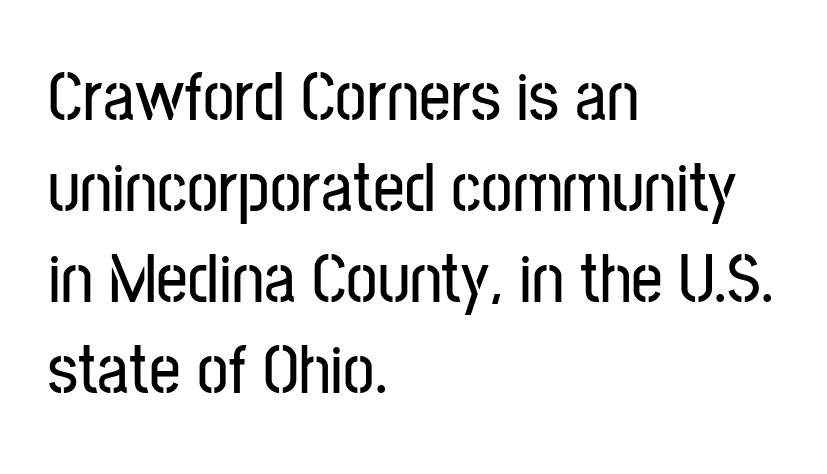
Q: Is the text italic (slanted)? A: No, it is upright.
Q: Is the typeface a serif or a sans-serif typeface? A: Sans-serif.
Q: Is the text underlined? A: No.
Q: How is the paragraph aligned? A: Left-aligned.
Q: Is the spacing between letters normal or unusually wide? A: Normal.
Q: Is the spacing between lines tight, normal or loose? A: Normal.
Q: Width (condensed, normal, or wide)? A: Condensed.
Q: Stroke contrast? A: Low.
Q: x-height? A: Medium.
Q: Monospaced? A: No.
